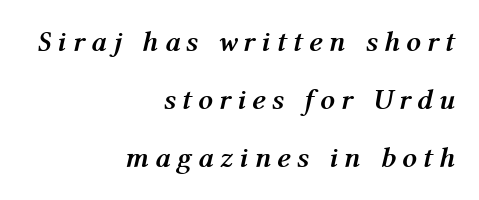
Q: Is the text bold? A: Yes.
Q: Is the text italic (slanted)? A: Yes, it leans right by about 12 degrees.
Q: Is the text underlined? A: No.
Q: How is the paragraph aligned? A: Right-aligned.
Q: Is the spacing between letters normal or unusually wide? A: Unusually wide.
Q: Is the spacing between lines tight, normal or loose? A: Loose.
Q: Width (condensed, normal, or wide)? A: Normal.
Q: Stroke contrast? A: Medium.
Q: x-height? A: Medium.
Q: Monospaced? A: No.
